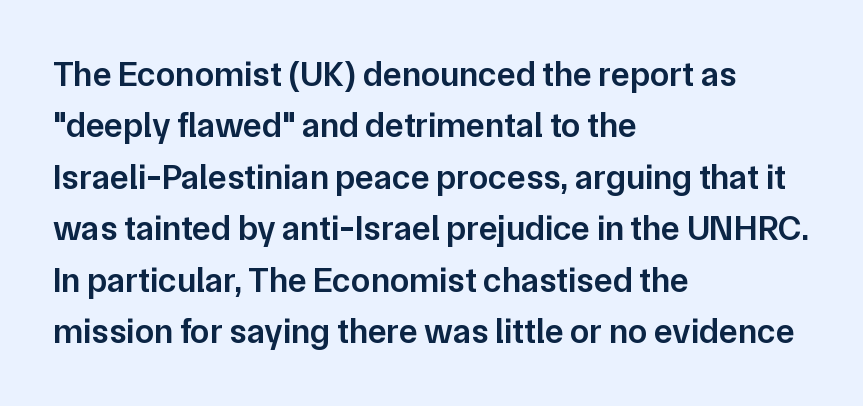
Q: Is the text bold? A: Semi-bold.
Q: Is the text italic (slanted)? A: No, it is upright.
Q: Is the typeface a serif or a sans-serif typeface? A: Sans-serif.
Q: Is the text underlined? A: No.
Q: How is the paragraph aligned? A: Left-aligned.
Q: Is the spacing between letters normal or unusually wide? A: Normal.
Q: Is the spacing between lines tight, normal or loose? A: Normal.
Q: Width (condensed, normal, or wide)? A: Normal.
Q: Stroke contrast? A: Low.
Q: x-height? A: Medium.
Q: Monospaced? A: No.
